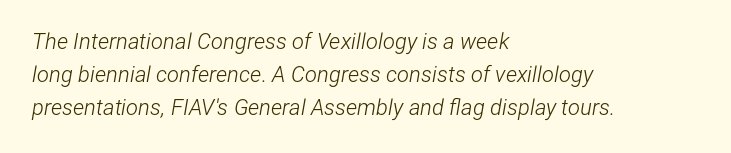
Any mark beneath the type? The region is blank. Italic? Definitely — the glyphs are oblique. Ink coverage per letter is moderate at most. The rendering uses a moderate line-height, typical for paragraphs. Where is the straight margin? On the left. The rendering keeps characters at their native spacing.
